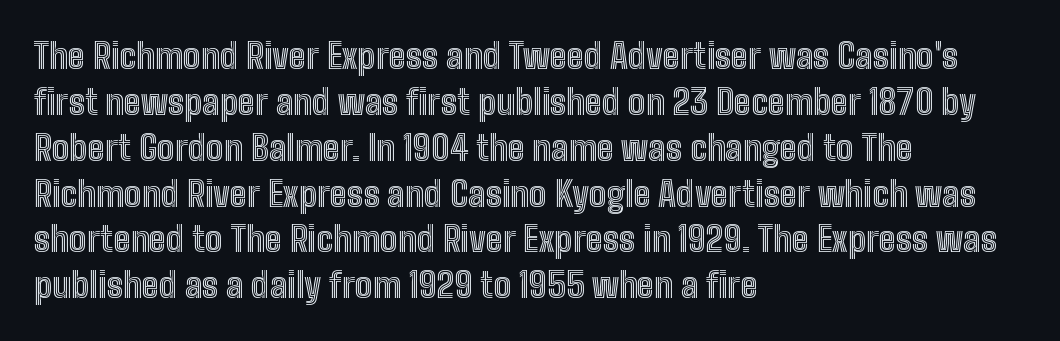
The image shows 35 px condensed type, upright; set left-aligned, normal line spacing (1.31x), normal letter spacing, not underlined; a medium x-height.
